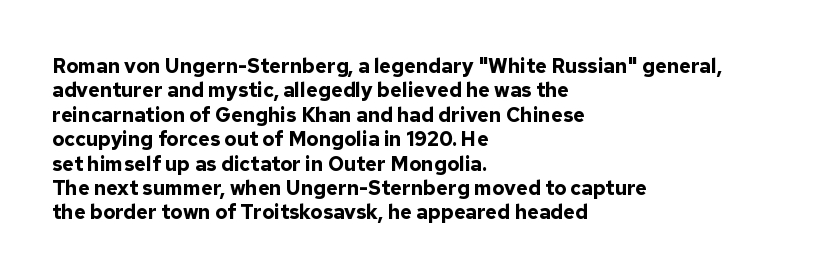
The image shows 20 px bold type, upright; set left-aligned, line spacing 1.22x, normal letter spacing, not underlined.
